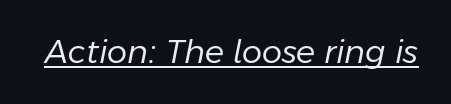
The characters are drawn with everyday or finer stroke widths. Underlined type. The face used here is proportionally spaced, like ordinary book or web type. Tracking here is standard; glyphs follow each other at the usual distance. In terms of posture, this sample is oblique.
